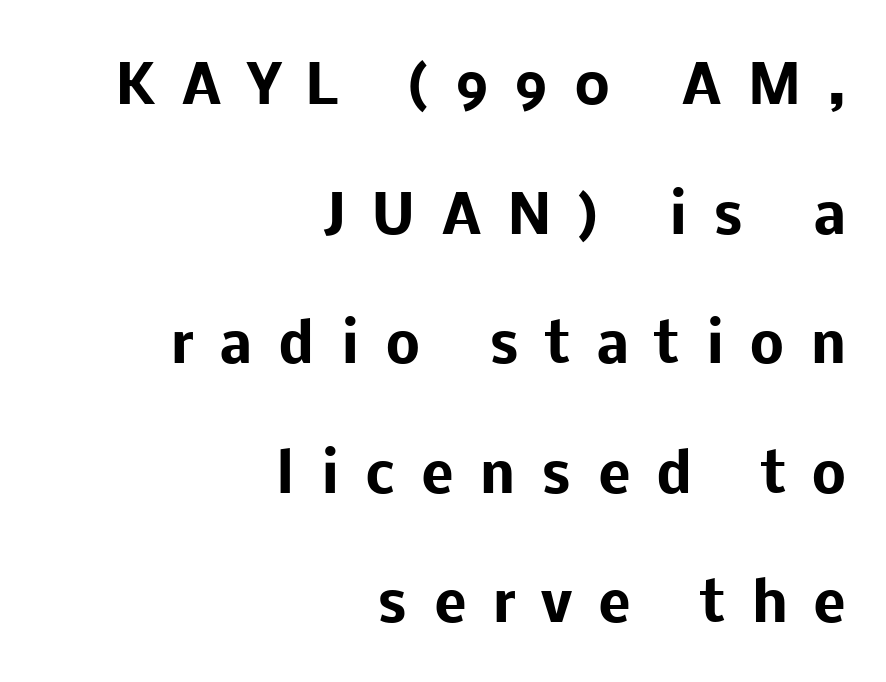
{"serif": "no", "italic": "no", "bold": "yes", "weight": "heavy", "width": "normal", "stroke_contrast": "low", "x_height": "medium", "monospaced": "no", "underline": "no", "align": "right", "line_spacing": "loose", "line_spacing_ratio": 2.4, "letter_spacing": "wide", "letter_spacing_em": 0.48, "glyph_px": 54}
